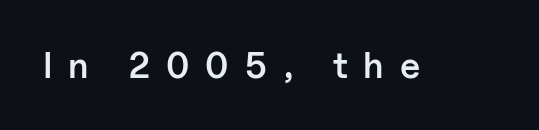
The image shows 36 px semibold sans-serif type, upright; set unusually wide letter spacing (+0.44 em), not underlined; low stroke contrast and a medium x-height.
